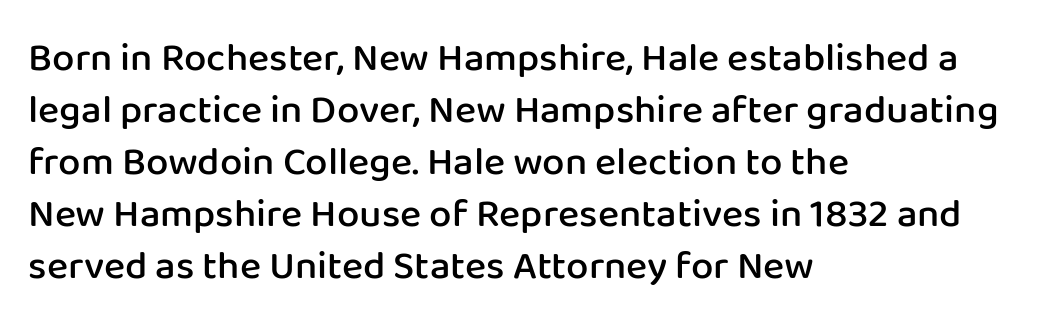
The gaps between neighbouring characters are ordinary and unremarkable. Quick note: not italic, upright. The space beneath each line is pristine and unruled. Horizontal bands of white between lines are of average thickness.
